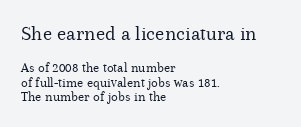
Q: Is the text bold? A: No.
Q: Is the text italic (slanted)? A: No, it is upright.
Q: Is the text underlined? A: No.
Q: How is the paragraph aligned? A: Left-aligned.
Q: Is the spacing between letters normal or unusually wide? A: Normal.
Q: Is the spacing between lines tight, normal or loose? A: Tight.
Q: Which block of text is set in a larger size, the first (top) or the second (bottom)? A: The first (top) one.
